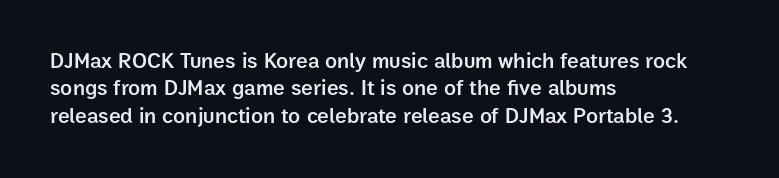
{"italic": "no", "bold": "semi", "underline": "no", "align": "left", "line_spacing": "normal", "line_spacing_ratio": 1.25, "letter_spacing": "normal", "letter_spacing_em": 0.0, "glyph_px": 22}
